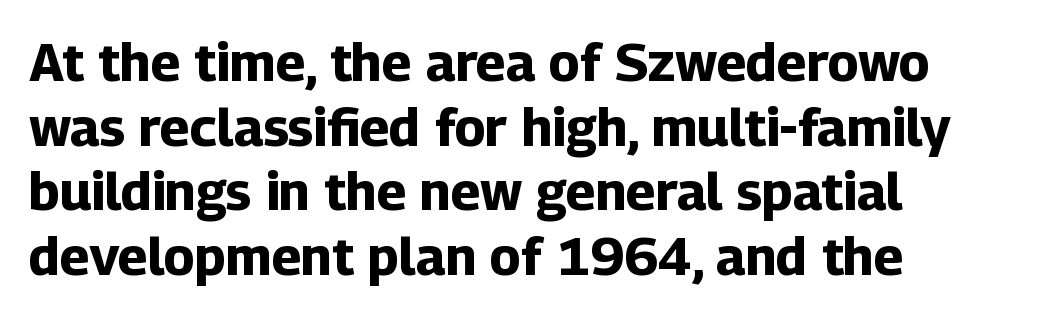
The image shows 53 px bold sans-serif type, upright; set left-aligned, line spacing 1.22x, normal letter spacing, not underlined; low stroke contrast and a medium x-height.
